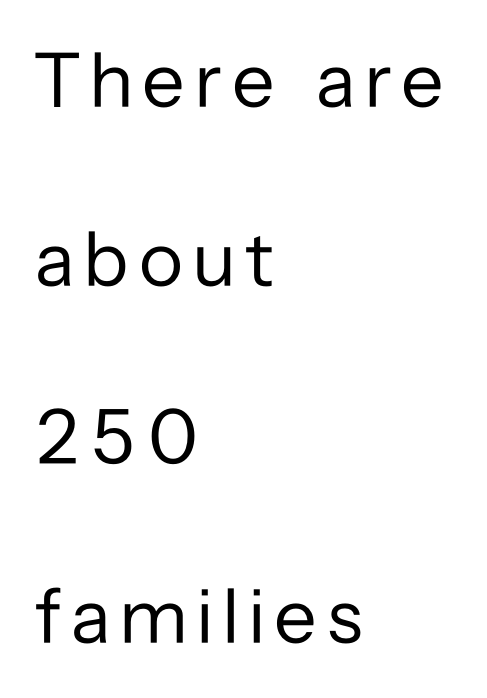
Anything drawn beneath the words? Only blank space. The face used here is a sans, in the tradition of grotesques and geometrics. You can tell it's not italic because the verticals are truly vertical. Leftover space on each line is placed entirely after the last word.
